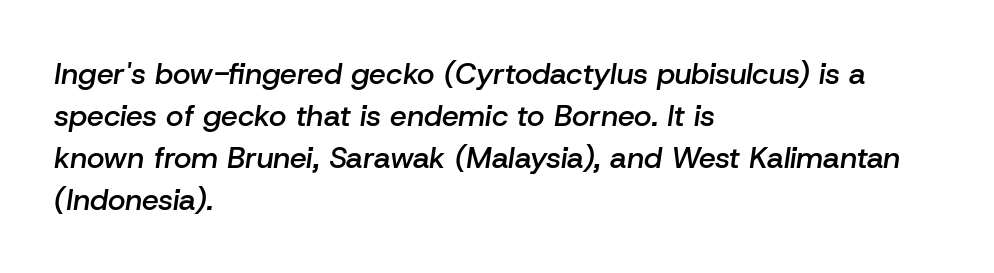
Q: Is the text bold? A: Semi-bold.
Q: Is the text italic (slanted)? A: Yes, it leans right by about 8 degrees.
Q: Is the text underlined? A: No.
Q: How is the paragraph aligned? A: Left-aligned.
Q: Is the spacing between letters normal or unusually wide? A: Normal.
Q: Is the spacing between lines tight, normal or loose? A: Normal.
Q: Width (condensed, normal, or wide)? A: Normal.
Q: Stroke contrast? A: Low.
Q: x-height? A: Medium.
Q: Monospaced? A: No.
